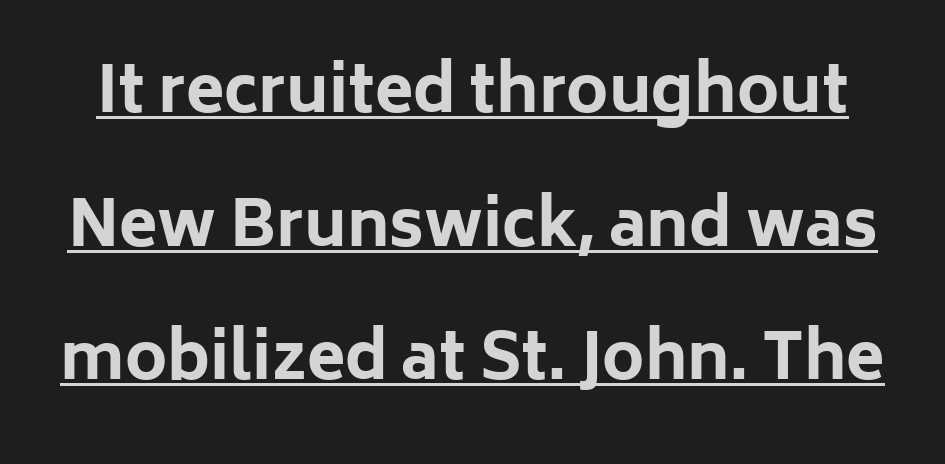
The designer went with a sans here, leaving each stem footless. Here the designer chose a conventional face with non-uniform glyph widths. Typesetter's note: full bold, strokes at maximum text heaviness. Honestly, the rows look like they've been pulled way apart. The specimen reads as upright at a glance. There is no visible air inserted between adjacent glyphs.
